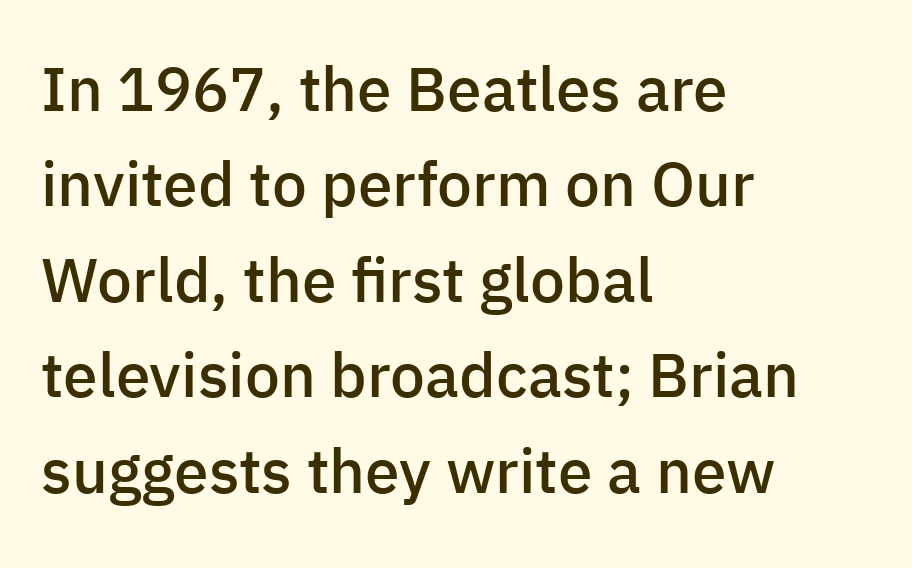
The image shows 62 px semibold sans-serif type, upright; set left-aligned, normal line spacing (1.54x), normal letter spacing, not underlined; low stroke contrast and a medium x-height.
